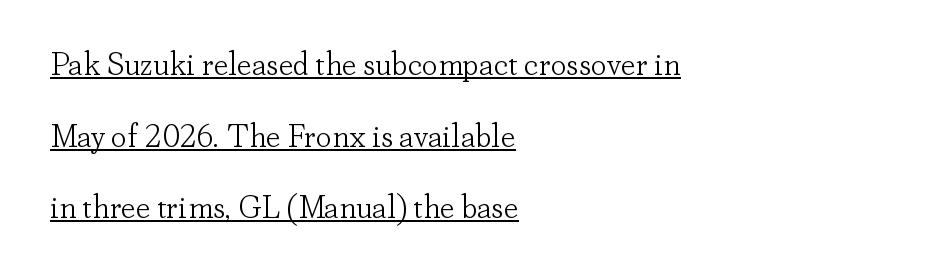
The image shows 32 px light serif type, upright; set left-aligned, loose line spacing (2.24x), normal letter spacing, underlined; low stroke contrast and a small x-height.
